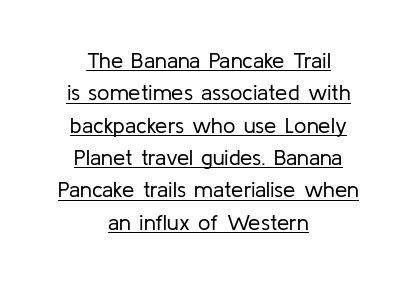
The image shows 22 px text type, upright; set centered, normal line spacing (1.47x), normal letter spacing, underlined.
